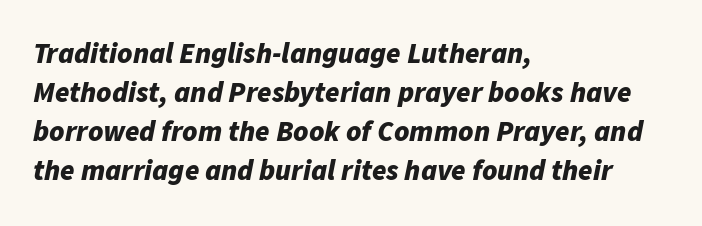
The image shows 29 px bold type, italic (leaning right); set left-aligned, normal line spacing (1.35x), normal letter spacing, not underlined; low stroke contrast and a medium x-height.
